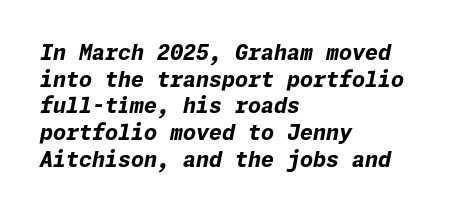
The image shows 21 px bold type, italic (leaning right); set left-aligned, normal line spacing (1.27x), normal letter spacing, not underlined.
